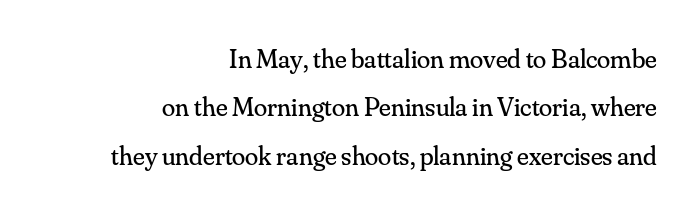
{"italic": "no", "bold": "no", "underline": "no", "align": "right", "line_spacing_ratio": 1.79, "letter_spacing": "normal", "letter_spacing_em": 0.0, "glyph_px": 27}
